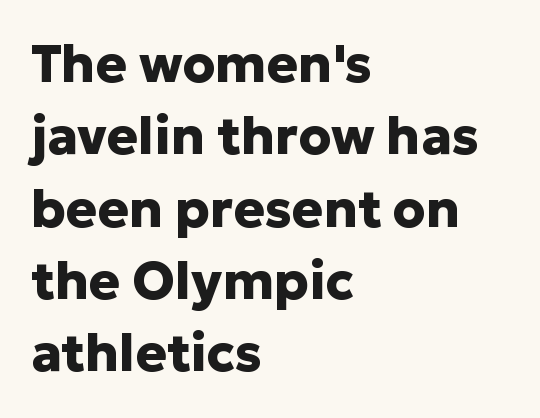
{"serif": "no", "italic": "no", "bold": "yes", "weight": "heavy", "width": "normal", "stroke_contrast": "low", "x_height": "medium", "monospaced": "no", "underline": "no", "align": "left", "line_spacing": "normal", "line_spacing_ratio": 1.39, "letter_spacing": "normal", "letter_spacing_em": 0.0, "glyph_px": 52}
